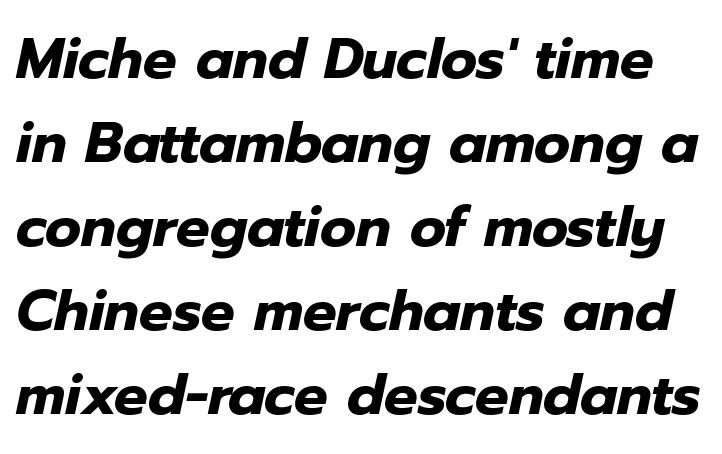
Q: Is the text bold? A: Yes.
Q: Is the text italic (slanted)? A: Yes, it leans right by about 12 degrees.
Q: Is the text underlined? A: No.
Q: Is the spacing between letters normal or unusually wide? A: Normal.
Q: Is the spacing between lines tight, normal or loose? A: Normal.
Q: Width (condensed, normal, or wide)? A: Normal.
Q: Stroke contrast? A: Low.
Q: x-height? A: Medium.
Q: Monospaced? A: No.
